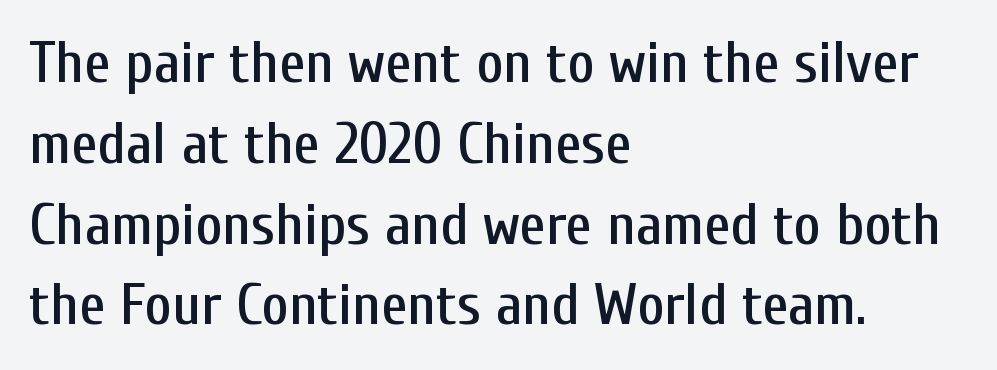
Successive baselines arrive at the customary interval. The passage shown is typeset with a sans-serif family. The passage shown is typed in a proportional face where columns would drift. The ragged edge is on the right, which tells us the setting is flush left.
